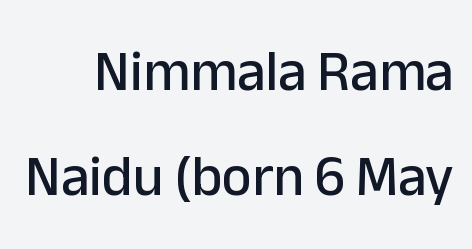
Honestly, the letter spacing is just normal — you wouldn't notice it. No feet cap the strokes, marking this as sans-serif type. Do the letters lean? They stand straight. The rendering uses natural spacing where letterforms have individual widths. Nobody drew a line under any word here.
